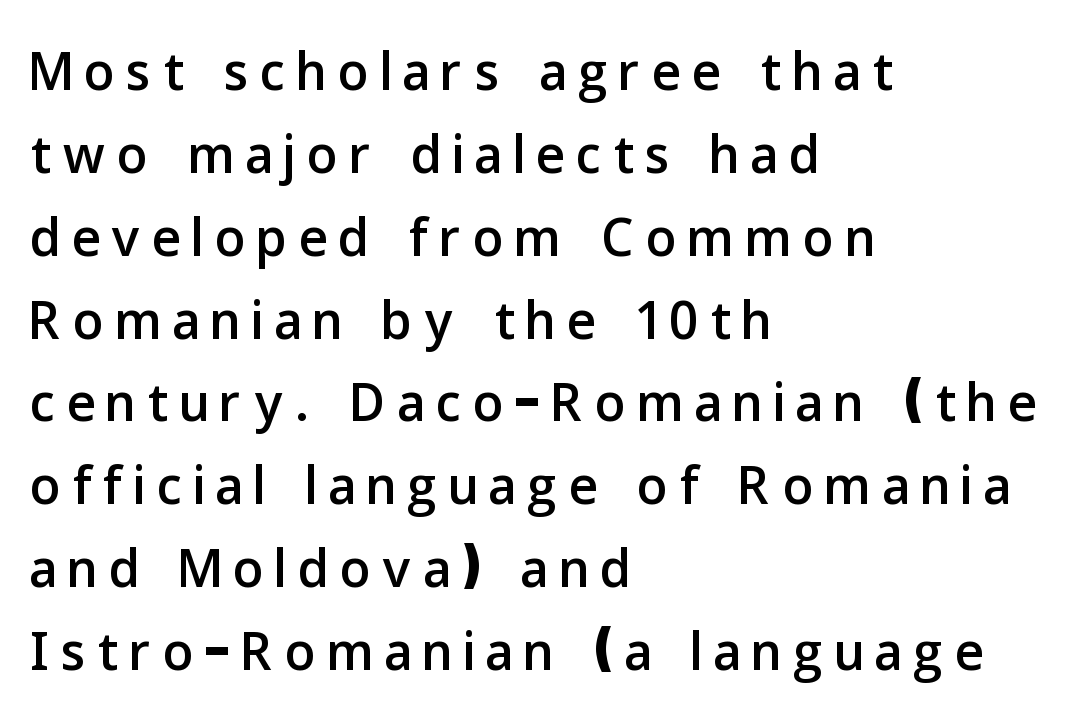
{"serif": "no", "italic": "no", "width": "normal", "stroke_contrast": "low", "x_height": "medium", "monospaced": "no", "underline": "no", "align": "left", "line_spacing": "tight", "line_spacing_ratio": 1.09, "glyph_px": 76}
